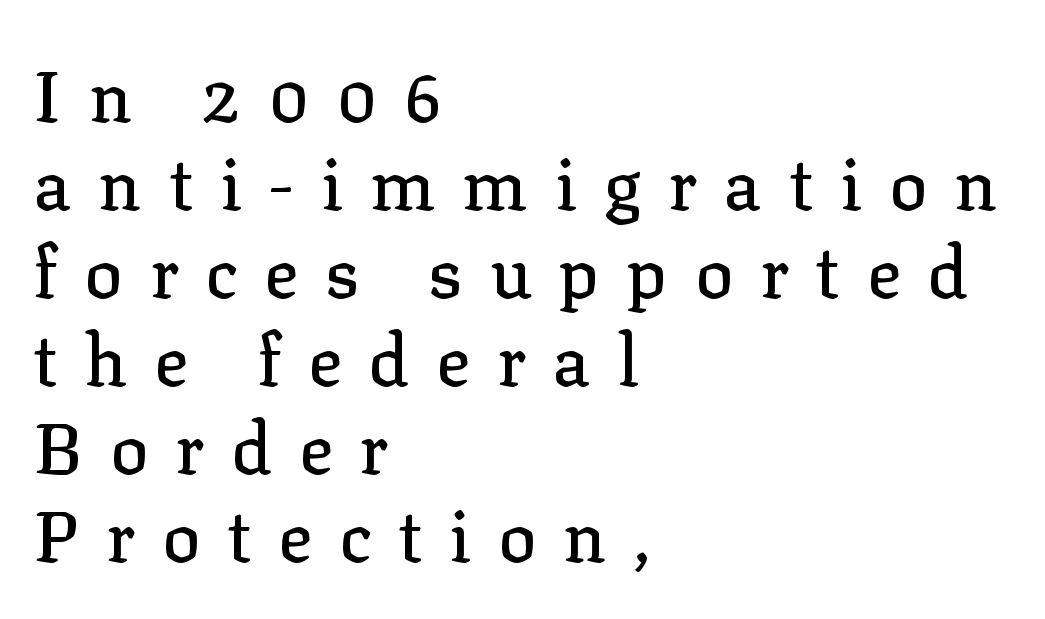
The image shows 71 px serif type, upright; set left-aligned, line spacing 1.24x, unusually wide letter spacing (+0.38 em), not underlined; low stroke contrast and a medium x-height.
